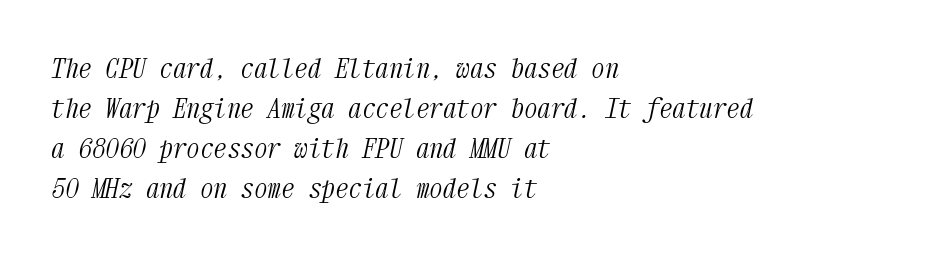
{"italic": "yes", "lean": "right", "slant_degrees": 12, "bold": "no", "underline": "no", "align": "left", "line_spacing": "normal", "line_spacing_ratio": 1.48, "letter_spacing": "normal", "letter_spacing_em": 0.0, "glyph_px": 27}
